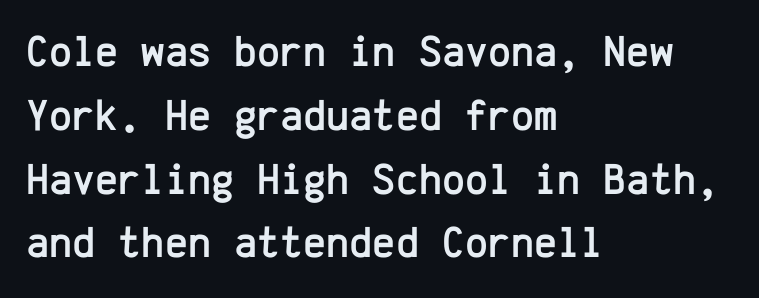
{"serif": "no", "italic": "no", "width": "normal", "stroke_contrast": "low", "x_height": "medium", "monospaced": "yes", "underline": "no", "align": "left", "line_spacing": "normal", "line_spacing_ratio": 1.45, "letter_spacing": "normal", "letter_spacing_em": 0.0, "glyph_px": 44}
